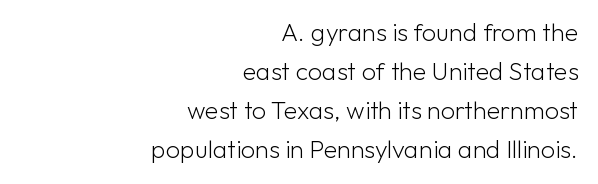
Q: Is the text bold? A: No.
Q: Is the text italic (slanted)? A: No, it is upright.
Q: Is the text underlined? A: No.
Q: How is the paragraph aligned? A: Right-aligned.
Q: Is the spacing between letters normal or unusually wide? A: Normal.
Q: Is the spacing between lines tight, normal or loose? A: Normal.
